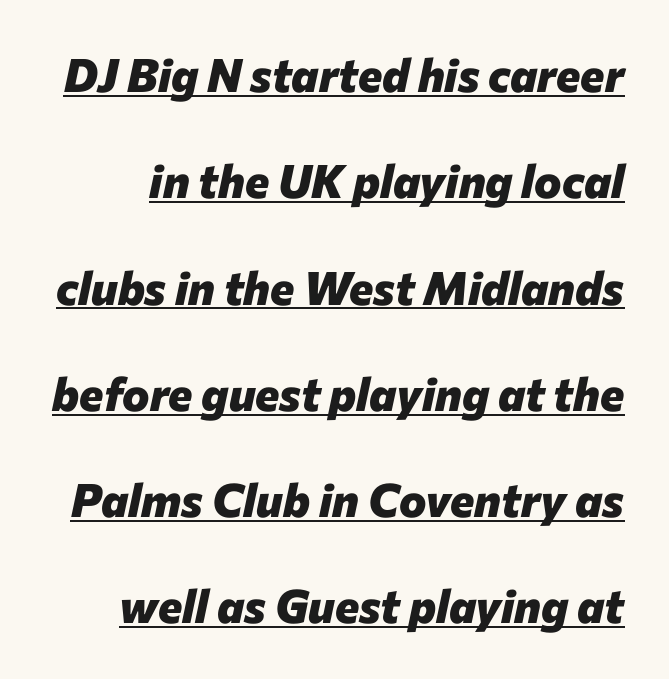
Q: Is the text bold? A: Yes.
Q: Is the text italic (slanted)? A: Yes, it leans right by about 12 degrees.
Q: Is the text underlined? A: Yes.
Q: Is the spacing between letters normal or unusually wide? A: Normal.
Q: Is the spacing between lines tight, normal or loose? A: Loose.
Q: Width (condensed, normal, or wide)? A: Normal.
Q: Stroke contrast? A: Low.
Q: x-height? A: Medium.
Q: Monospaced? A: No.
